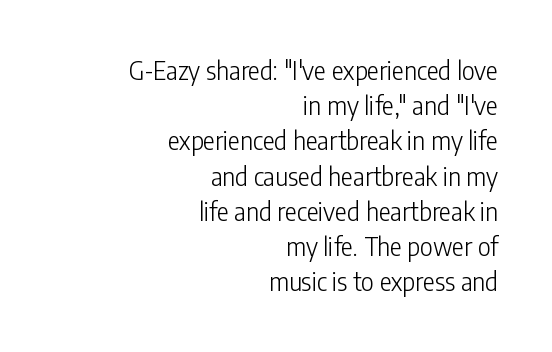
{"italic": "no", "bold": "no", "underline": "no", "align": "right", "line_spacing": "normal", "line_spacing_ratio": 1.41, "letter_spacing": "normal", "letter_spacing_em": 0.0, "glyph_px": 25}
